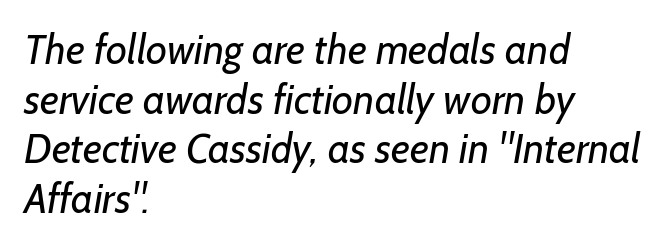
The rendering shows plain stroke endings on the letterforms — a sans-serif design. No word sits above an underline. Honestly, the letter spacing is just normal — you wouldn't notice it. The rendering anchors every line to the left-hand side.
